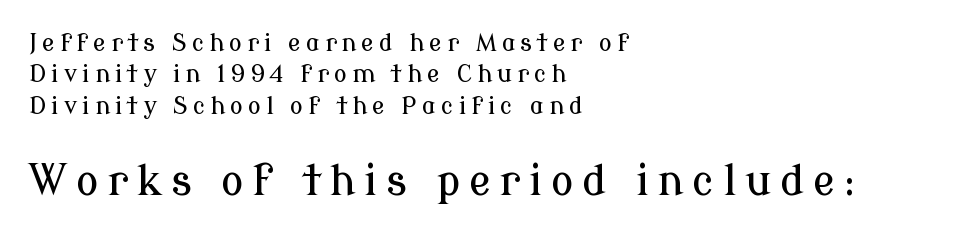
The image shows 42 px serif type, upright; set left-aligned, normal line spacing (1.31x), unusually wide letter spacing (+0.2 em), not underlined; the second (bottom) block is 1.75x larger; low stroke contrast and a medium x-height.
